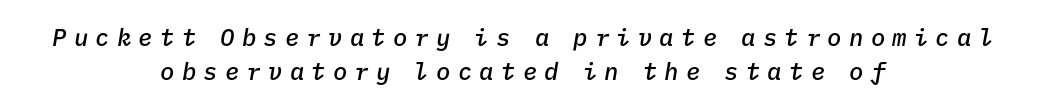
Q: Is the text bold? A: Semi-bold.
Q: Is the text italic (slanted)? A: Yes, it leans right by about 9 degrees.
Q: Is the text underlined? A: No.
Q: How is the paragraph aligned? A: Centered.
Q: Is the spacing between letters normal or unusually wide? A: Unusually wide.
Q: Is the spacing between lines tight, normal or loose? A: Normal.
